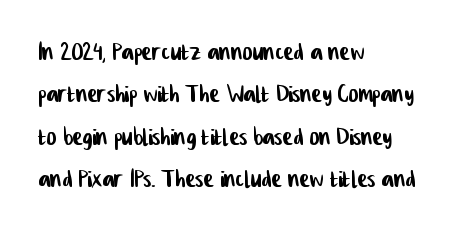
The face used here is proportionally spaced, like ordinary book or web type. Nothing sits at the stroke ends, so this counts as sans-serif. This rendering uses left alignment, leaving the right contour irregular. The letters sit at their default tracking, neither squeezed nor spread.
